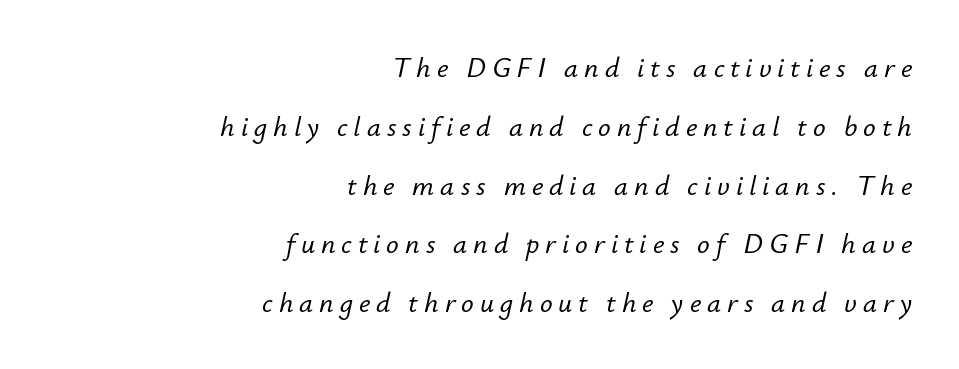
The image shows 28 px text type, italic (leaning right); set right-aligned, loose line spacing (2.1x), unusually wide letter spacing (+0.21 em), not underlined; low stroke contrast and a small x-height.
